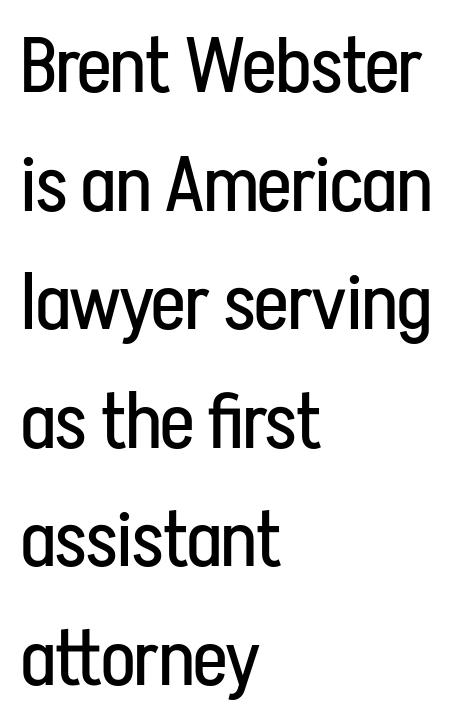
Q: Is the text bold? A: No.
Q: Is the text italic (slanted)? A: No, it is upright.
Q: Is the typeface a serif or a sans-serif typeface? A: Sans-serif.
Q: Is the text underlined? A: No.
Q: How is the paragraph aligned? A: Left-aligned.
Q: Is the spacing between letters normal or unusually wide? A: Normal.
Q: Is the spacing between lines tight, normal or loose? A: Normal.
Q: Width (condensed, normal, or wide)? A: Condensed.
Q: Stroke contrast? A: Low.
Q: x-height? A: Medium.
Q: Monospaced? A: No.
